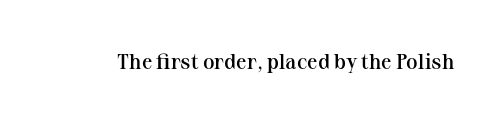
The image shows 21 px text type, upright; set normal letter spacing, not underlined.
